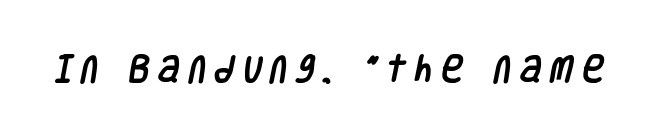
The face used here is proportionally spaced, like ordinary book or web type. Substantial extra tracking has been applied to these lines. A bare baseline throughout the passage. This rendering employs a face without finishing strokes, i.e., a sans-serif.
